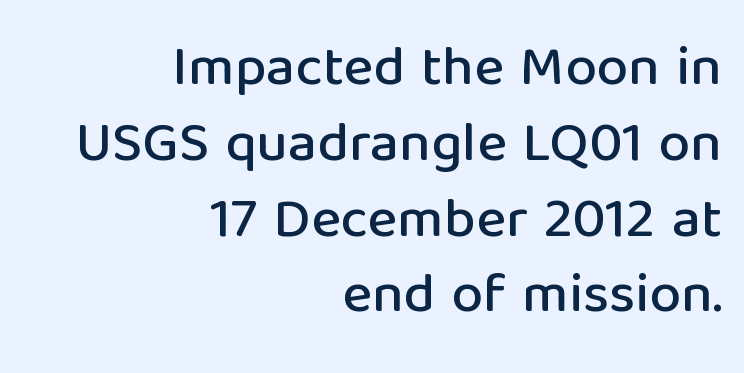
The image shows 57 px sans-serif type, upright; set right-aligned, normal line spacing (1.33x), normal letter spacing, not underlined; low stroke contrast and a medium x-height.
